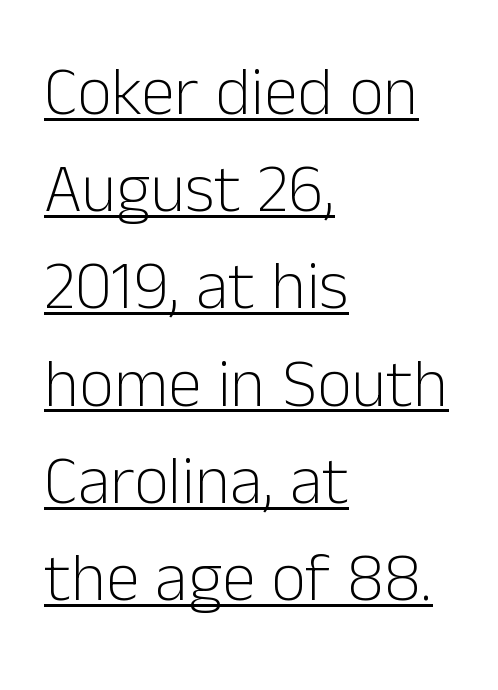
{"serif": "no", "italic": "no", "bold": "no", "weight": "light", "width": "normal", "stroke_contrast": "low", "x_height": "medium", "monospaced": "no", "underline": "yes", "align": "left", "line_spacing": "normal", "line_spacing_ratio": 1.43, "letter_spacing": "normal", "letter_spacing_em": 0.0, "glyph_px": 68}
